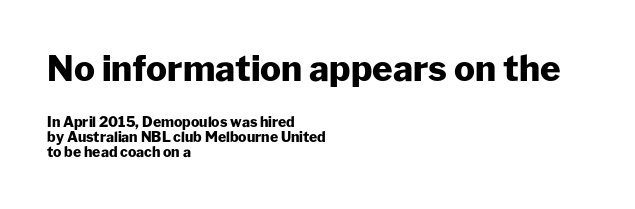
The image shows 35 px heavy sans-serif type, upright; set left-aligned, tight line spacing (1.08x), normal letter spacing, not underlined; the first (top) block is 2.5x larger; low stroke contrast and a medium x-height.
